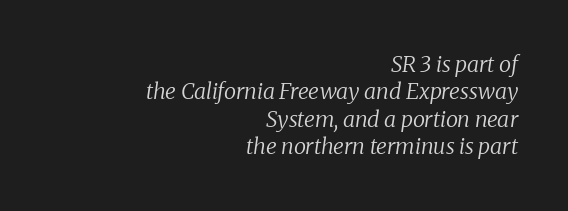
{"italic": "yes", "lean": "right", "slant_degrees": 8, "bold": "no", "underline": "no", "align": "right", "line_spacing": "normal", "line_spacing_ratio": 1.25, "letter_spacing": "normal", "letter_spacing_em": 0.0, "glyph_px": 22}
